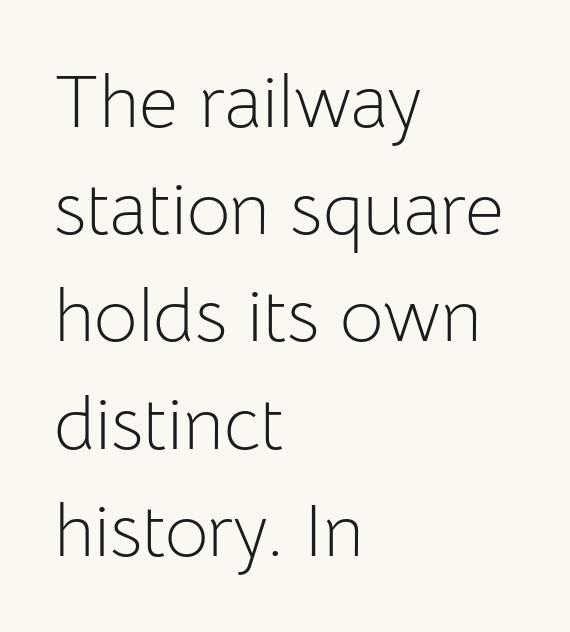
Q: Is the text bold? A: No.
Q: Is the text italic (slanted)? A: No, it is upright.
Q: Is the typeface a serif or a sans-serif typeface? A: Sans-serif.
Q: Is the text underlined? A: No.
Q: How is the paragraph aligned? A: Left-aligned.
Q: Is the spacing between letters normal or unusually wide? A: Normal.
Q: Is the spacing between lines tight, normal or loose? A: Normal.
Q: Width (condensed, normal, or wide)? A: Normal.
Q: Stroke contrast? A: Low.
Q: x-height? A: Medium.
Q: Monospaced? A: No.
